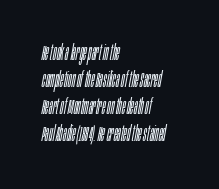
The image shows 22 px text type, italic (leaning right); set left-aligned, line spacing 1.22x, normal letter spacing, not underlined.
